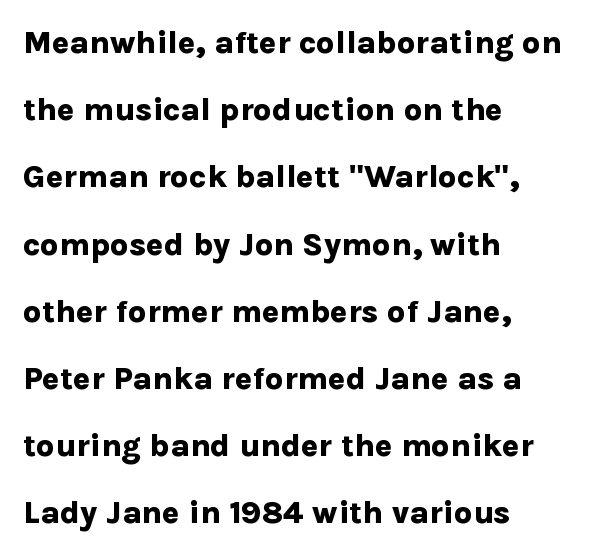
{"serif": "no", "italic": "no", "bold": "yes", "weight": "bold", "width": "normal", "stroke_contrast": "low", "x_height": "medium", "monospaced": "no", "underline": "no", "align": "left", "line_spacing": "loose", "line_spacing_ratio": 2.1, "letter_spacing": "normal", "letter_spacing_em": 0.0, "glyph_px": 32}
